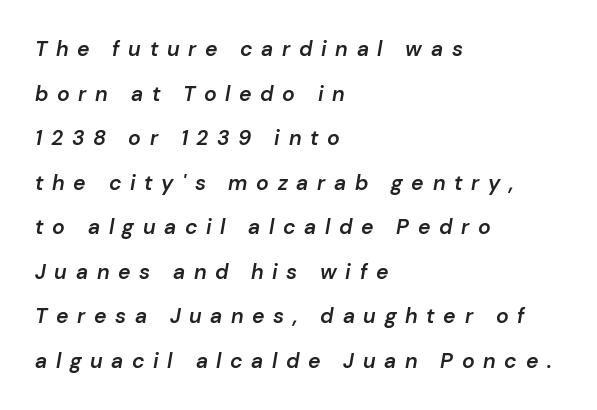
The image shows 21 px text type, italic (leaning right); set left-aligned, loose line spacing (2.12x), unusually wide letter spacing (+0.41 em), not underlined.
